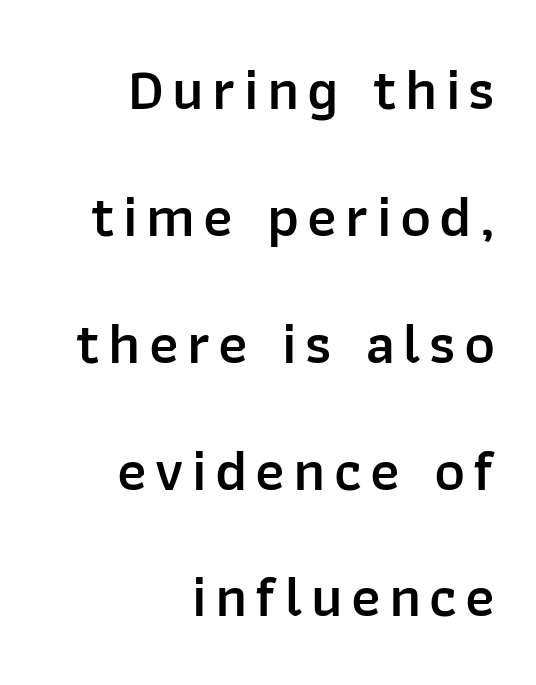
The image shows 59 px semibold sans-serif type, upright; set right-aligned, loose line spacing (2.15x), not underlined; low stroke contrast and a medium x-height.
